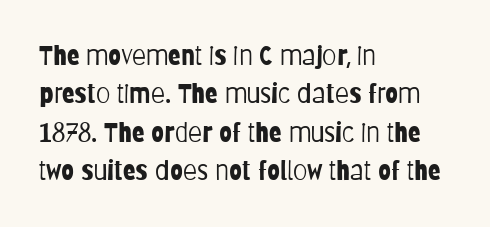
The image shows 26 px text type, upright; set left-aligned, normal line spacing (1.48x), normal letter spacing, not underlined.
